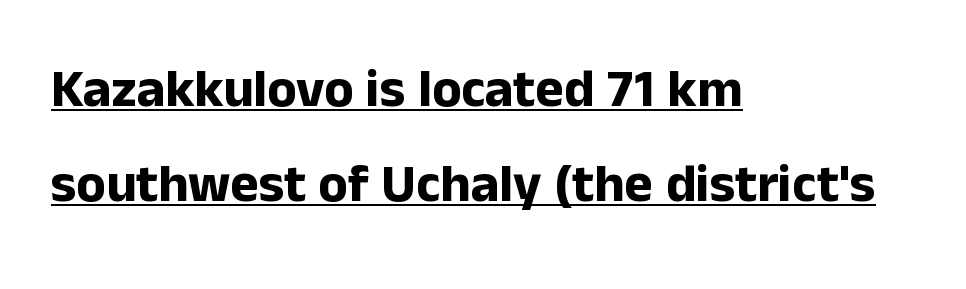
The image shows 54 px bold sans-serif type, upright; set left-aligned, line spacing 1.76x, normal letter spacing, underlined; low stroke contrast and a medium x-height.
